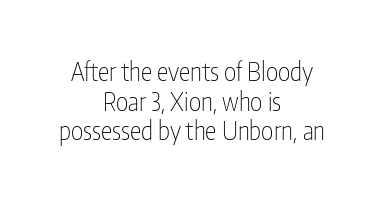
Words float on clear page, feet unadorned. Does the lettering tilt? It doesn't — this is upright. Default kerning and tracking; the words read as compact shapes. Vertical spacing — tight. Where is the straight margin? There isn't one; the lines are centered. The face looks like a standard text weight, possibly lighter.
